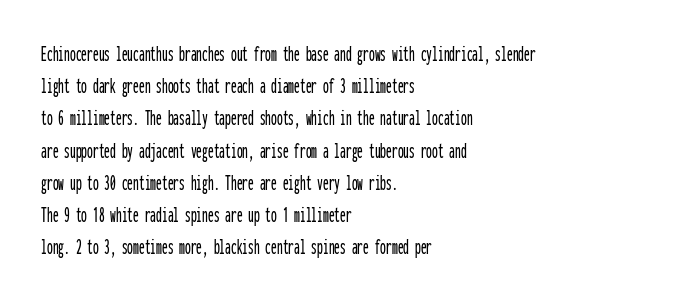
Does the leading feel generous? No, just average. The paragraph shown leans on its left margin. The string is rendered with underlining switched off. Here the glyphs are tracked normally, forming tight word shapes. The font's upright variant was chosen for this text.
